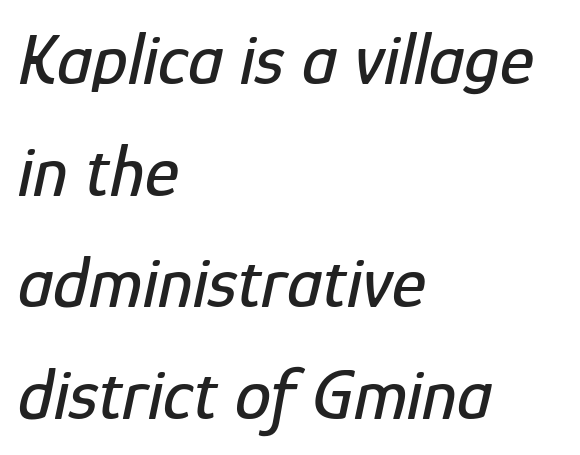
Leading: standard. Does the copy run flush right? No — it runs flush left. Posture: slanted. Here the designer chose a conventional face with non-uniform glyph widths. Honestly, there is no underline to notice here at all. Caption: standard tracking, unaltered.
